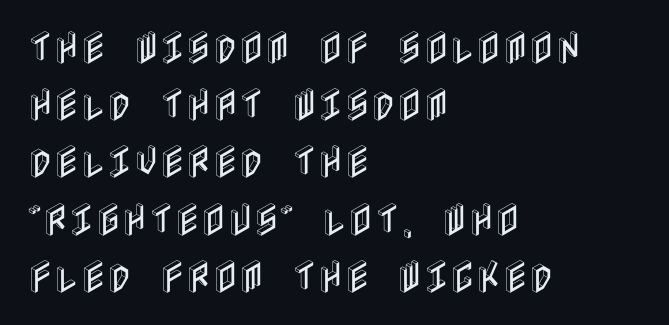
Default kerning and tracking; the words read as compact shapes. One-word summary of the alignment: left. Is there much room between lines? A standard amount, neither cramped nor airy. Bare-footed words on every line. Tall strokes in this sample are plumb rather than angled.
